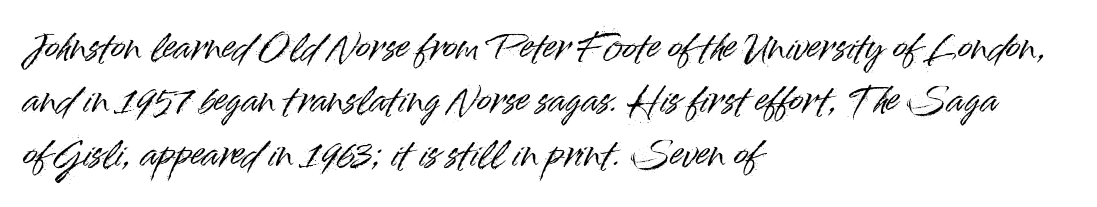
{"serif": "no", "width": "normal", "stroke_contrast": "high", "x_height": "small", "monospaced": "no", "underline": "no", "align": "left", "line_spacing": "normal", "line_spacing_ratio": 1.57, "letter_spacing": "normal", "letter_spacing_em": 0.0, "glyph_px": 34}
